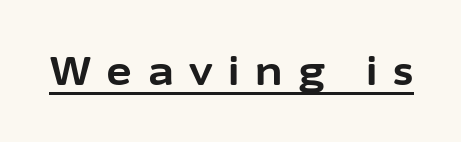
{"serif": "no", "italic": "no", "bold": "yes", "weight": "bold", "width": "normal", "stroke_contrast": "low", "x_height": "medium", "monospaced": "no", "underline": "yes", "letter_spacing": "wide", "letter_spacing_em": 0.4, "glyph_px": 39}
